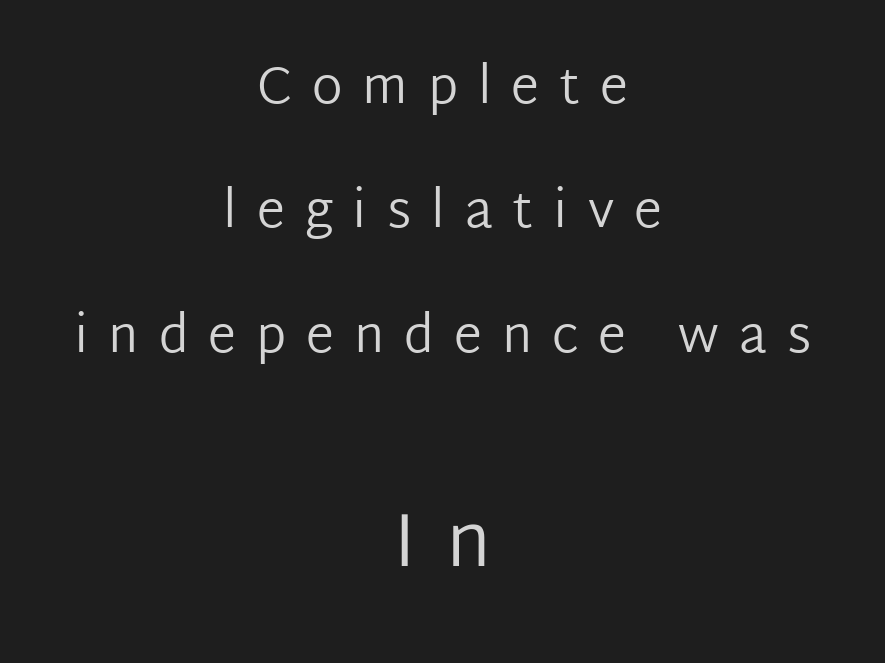
The image shows 76 px regular-weight sans-serif type, upright; set centered, loose line spacing (2.44x), unusually wide letter spacing (+0.39 em), not underlined; the second (bottom) block is 1.49x larger; low stroke contrast and a medium x-height.
